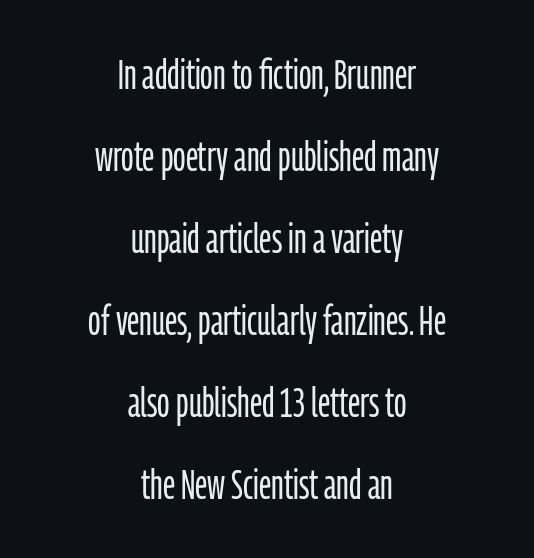
The image shows 41 px light, condensed sans-serif type, upright; set centered, loose line spacing (2.0x), normal letter spacing, not underlined; low stroke contrast and a medium x-height.
